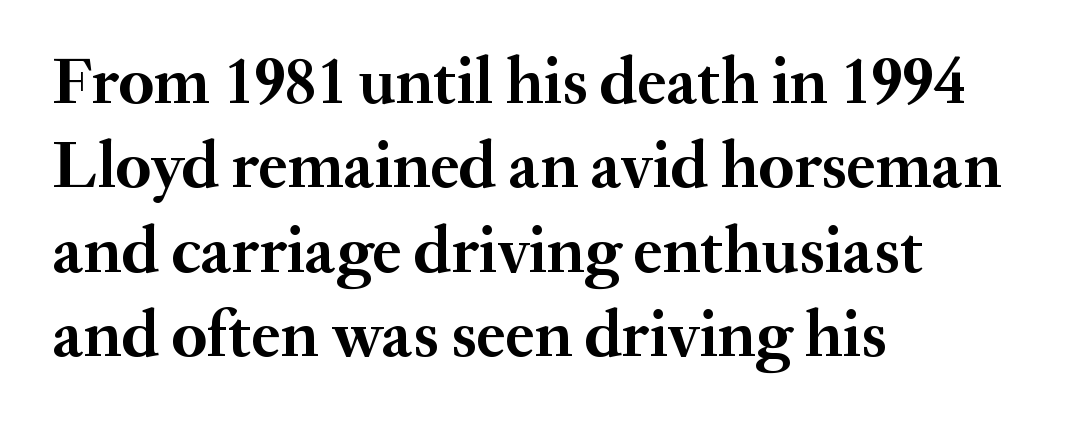
{"serif": "yes", "italic": "no", "bold": "yes", "weight": "semibold", "width": "normal", "stroke_contrast": "medium", "x_height": "small", "monospaced": "no", "underline": "no", "align": "left", "line_spacing": "normal", "line_spacing_ratio": 1.28, "letter_spacing": "normal", "letter_spacing_em": 0.0, "glyph_px": 66}
